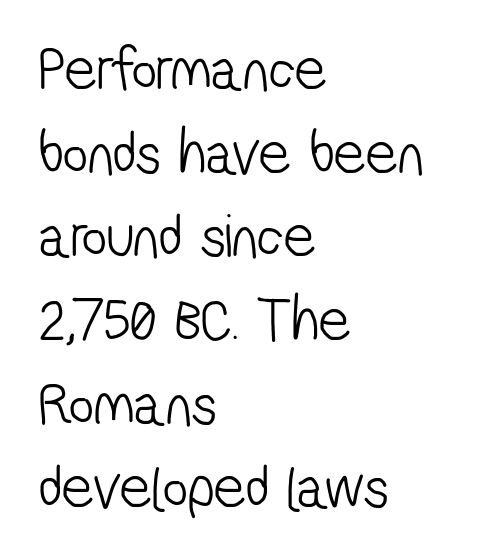
Q: Is the text bold? A: No.
Q: Is the typeface a serif or a sans-serif typeface? A: Sans-serif.
Q: Is the text underlined? A: No.
Q: How is the paragraph aligned? A: Left-aligned.
Q: Is the spacing between letters normal or unusually wide? A: Normal.
Q: Is the spacing between lines tight, normal or loose? A: Normal.
Q: Width (condensed, normal, or wide)? A: Condensed.
Q: Stroke contrast? A: Low.
Q: x-height? A: Medium.
Q: Monospaced? A: No.
